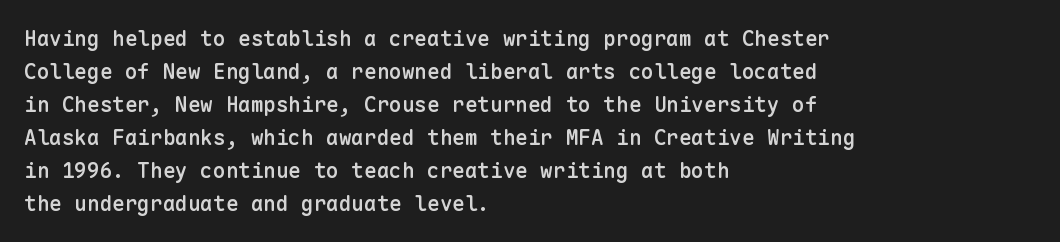
{"italic": "no", "bold": "semi", "underline": "no", "align": "left", "line_spacing": "normal", "line_spacing_ratio": 1.57, "letter_spacing": "normal", "letter_spacing_em": 0.0, "glyph_px": 21}
